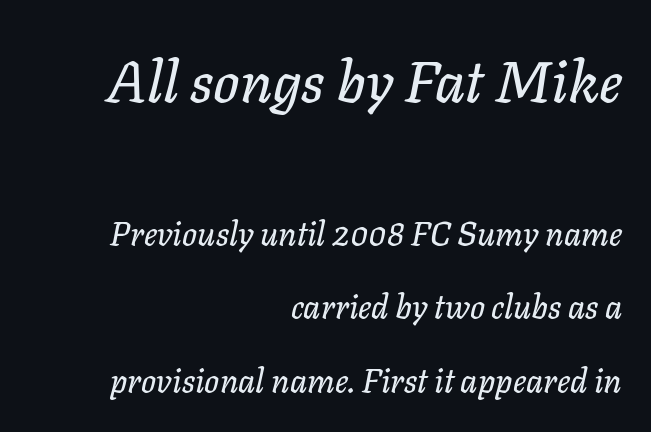
In terms of letterspacing, this is plain default setting. Character size in the leading block exceeds that of the trailing block. A typesetter would call this proportional, since set widths differ per character. Caption: multi-line text, flush right, ragged left.
